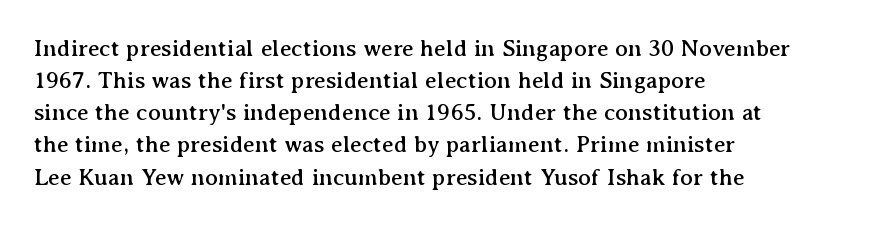
The image shows 24 px text type, upright; set left-aligned, normal line spacing (1.34x), normal letter spacing, not underlined.
